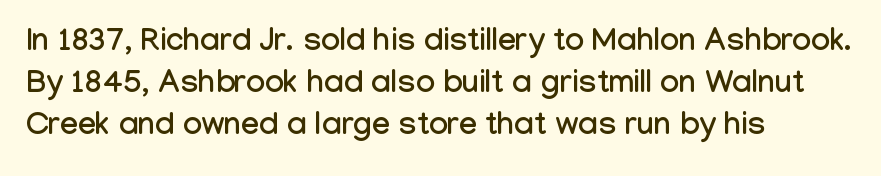
Q: Is the text italic (slanted)? A: No, it is upright.
Q: Is the typeface a serif or a sans-serif typeface? A: Sans-serif.
Q: Is the text underlined? A: No.
Q: How is the paragraph aligned? A: Left-aligned.
Q: Is the spacing between letters normal or unusually wide? A: Normal.
Q: Is the spacing between lines tight, normal or loose? A: Normal.
Q: Width (condensed, normal, or wide)? A: Condensed.
Q: Stroke contrast? A: Low.
Q: x-height? A: Medium.
Q: Monospaced? A: No.
